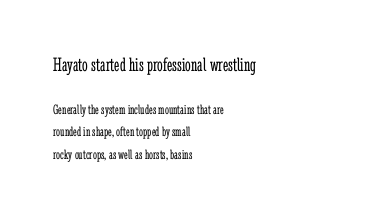
Teacher's note: observe the even left margin — that is flush-left alignment. Each new line begins a customary step beneath the previous one. The composition opens big and finishes small. Beneath every word, the page is bare. The typesetting does not lean heavy: it is not bold. Posture: upright roman.
